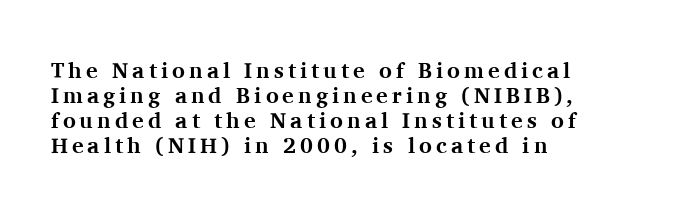
Q: Is the text bold? A: Yes.
Q: Is the text italic (slanted)? A: No, it is upright.
Q: Is the text underlined? A: No.
Q: How is the paragraph aligned? A: Left-aligned.
Q: Is the spacing between lines tight, normal or loose? A: Tight.
